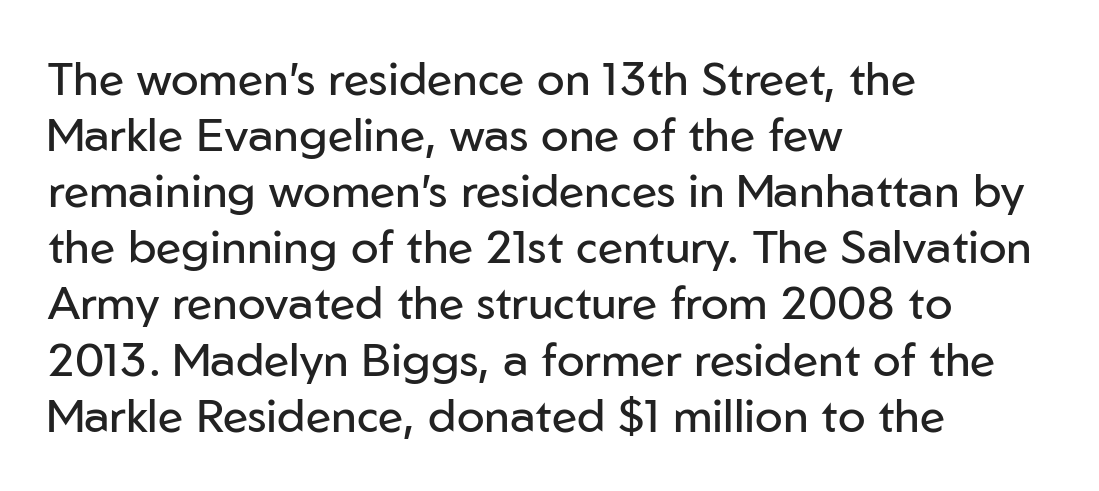
{"serif": "no", "italic": "no", "bold": "no", "weight": "regular", "width": "normal", "stroke_contrast": "low", "x_height": "medium", "monospaced": "no", "underline": "no", "align": "left", "line_spacing_ratio": 1.22, "letter_spacing": "normal", "letter_spacing_em": 0.0, "glyph_px": 46}
